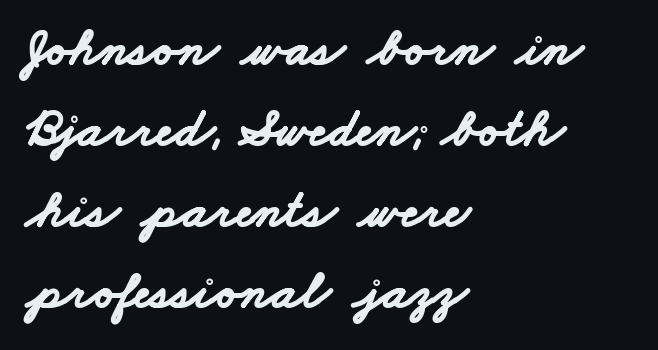
{"serif": "no", "bold": "yes", "weight": "bold", "width": "wide", "stroke_contrast": "low", "x_height": "small", "monospaced": "no", "underline": "no", "align": "left", "line_spacing": "normal", "line_spacing_ratio": 1.5, "letter_spacing": "normal", "letter_spacing_em": 0.0, "glyph_px": 54}
